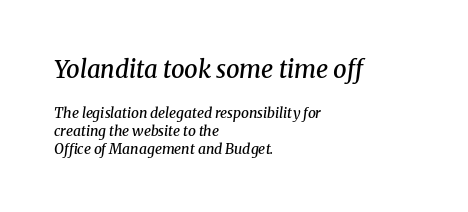
Weight: semibold (demi). Underline: absent. Default kerning and tracking; the words read as compact shapes. Line starts are locked; line ends wander.
